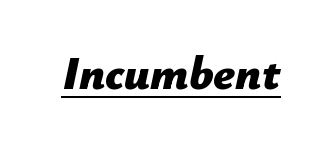
The image shows 46 px bold type, italic (leaning right); set normal letter spacing, underlined; low stroke contrast and a medium x-height.
